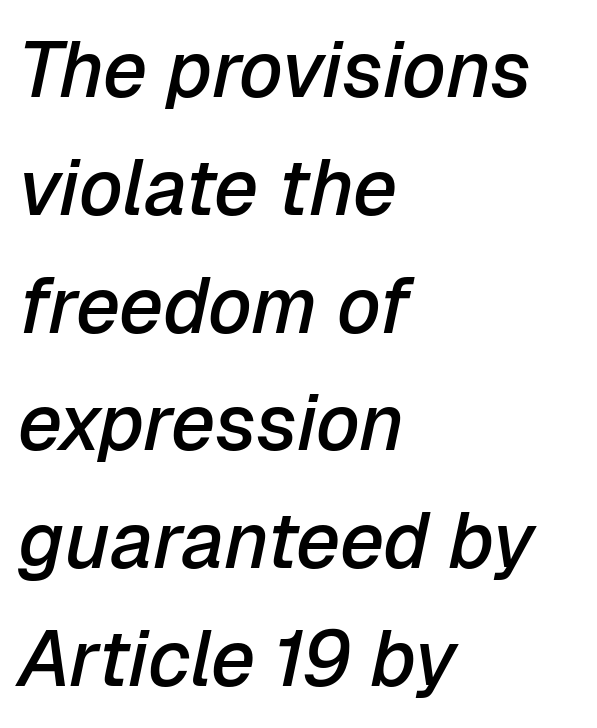
Q: Is the text bold? A: Semi-bold.
Q: Is the text italic (slanted)? A: Yes, it leans right by about 12 degrees.
Q: Is the text underlined? A: No.
Q: How is the paragraph aligned? A: Left-aligned.
Q: Is the spacing between letters normal or unusually wide? A: Normal.
Q: Is the spacing between lines tight, normal or loose? A: Normal.
Q: Width (condensed, normal, or wide)? A: Normal.
Q: Stroke contrast? A: Low.
Q: x-height? A: Medium.
Q: Monospaced? A: No.
